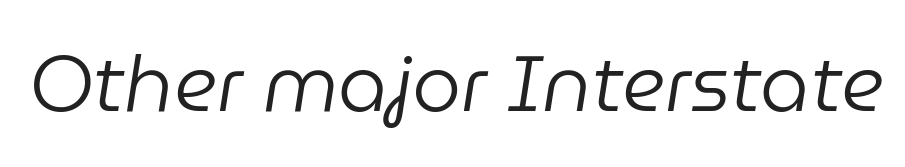
Is the stroke heavy? The answer is a plain regular-or-lighter. The letters advance in unequal steps, a hallmark of proportional type. Words float on clear page, feet unadorned. Italic? Definitely — the glyphs are oblique. The horizontal fit of the characters is conventional and even.
